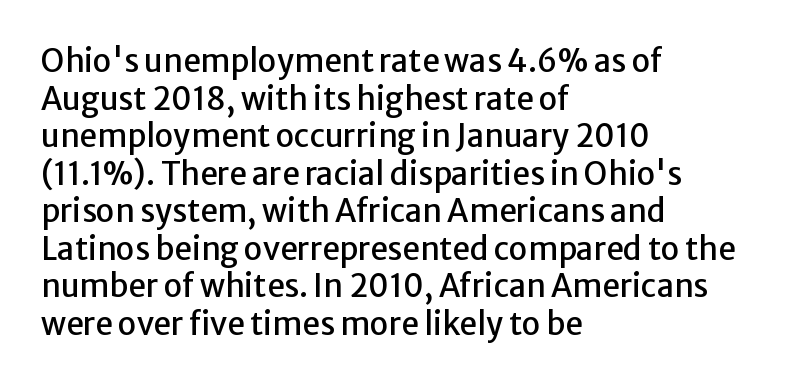
{"serif": "no", "italic": "no", "width": "normal", "stroke_contrast": "low", "x_height": "medium", "monospaced": "no", "underline": "no", "align": "left", "line_spacing_ratio": 1.21, "letter_spacing": "normal", "letter_spacing_em": 0.0, "glyph_px": 31}
